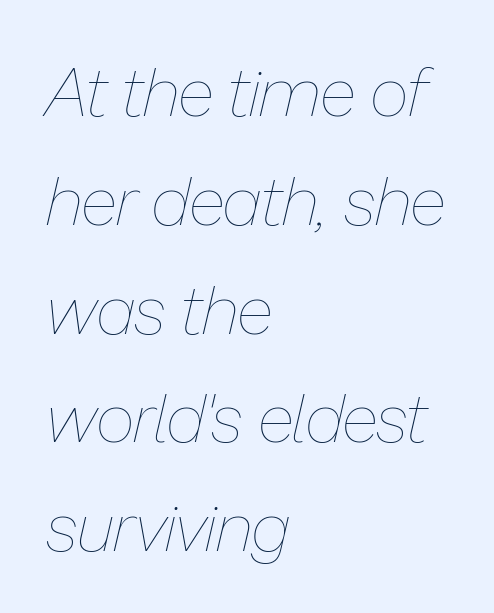
{"italic": "yes", "lean": "right", "slant_degrees": 13, "bold": "no", "weight": "thin", "width": "normal", "stroke_contrast": "low", "x_height": "medium", "monospaced": "no", "underline": "no", "align": "left", "line_spacing": "normal", "line_spacing_ratio": 1.6, "letter_spacing": "normal", "letter_spacing_em": 0.0, "glyph_px": 68}
